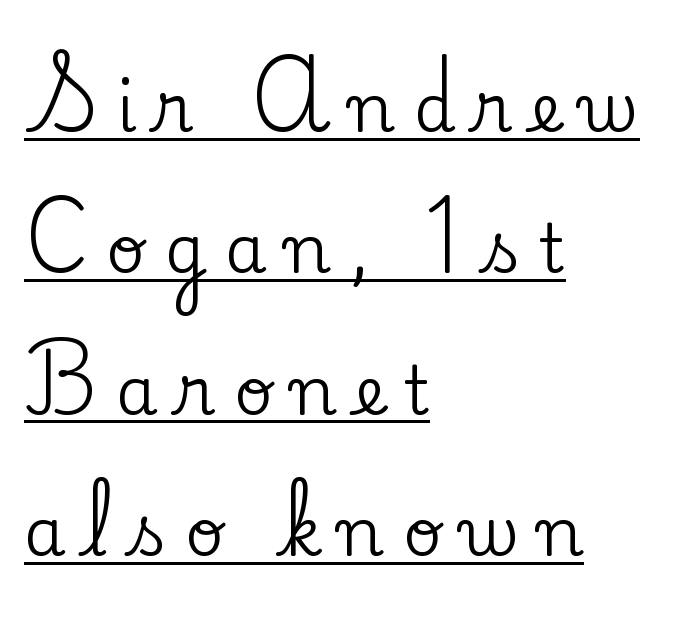
{"serif": "yes", "italic": "no", "width": "normal", "stroke_contrast": "low", "x_height": "small", "monospaced": "no", "underline": "yes", "align": "left", "line_spacing": "loose", "line_spacing_ratio": 2.11, "letter_spacing": "wide", "letter_spacing_em": 0.28, "glyph_px": 67}
